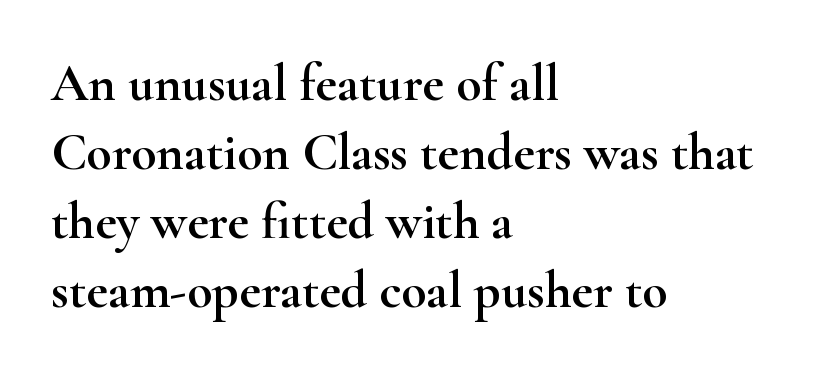
The image shows 52 px wide serif type, upright; set left-aligned, normal line spacing (1.33x), normal letter spacing, not underlined; high stroke contrast and a small x-height.
